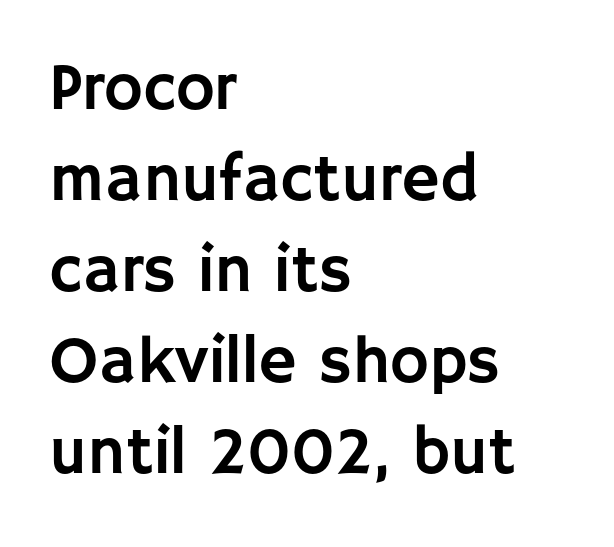
The image shows 66 px sans-serif type, upright; set left-aligned, normal line spacing (1.38x), normal letter spacing, not underlined; low stroke contrast and a large x-height.
